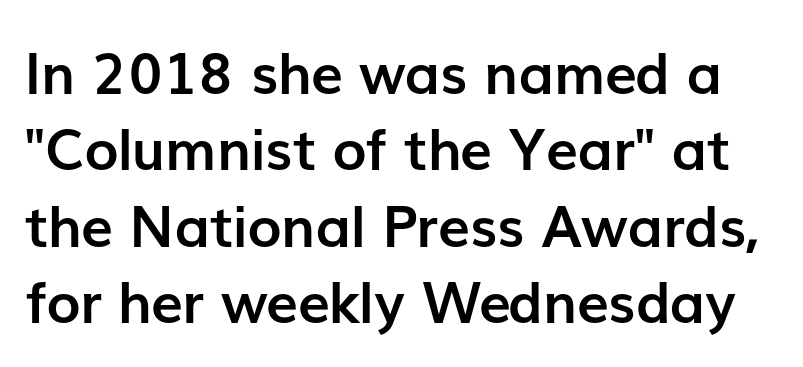
Q: Is the text bold? A: Yes.
Q: Is the text italic (slanted)? A: No, it is upright.
Q: Is the typeface a serif or a sans-serif typeface? A: Sans-serif.
Q: Is the text underlined? A: No.
Q: Is the spacing between letters normal or unusually wide? A: Normal.
Q: Is the spacing between lines tight, normal or loose? A: Normal.
Q: Width (condensed, normal, or wide)? A: Normal.
Q: Stroke contrast? A: Low.
Q: x-height? A: Medium.
Q: Monospaced? A: No.
